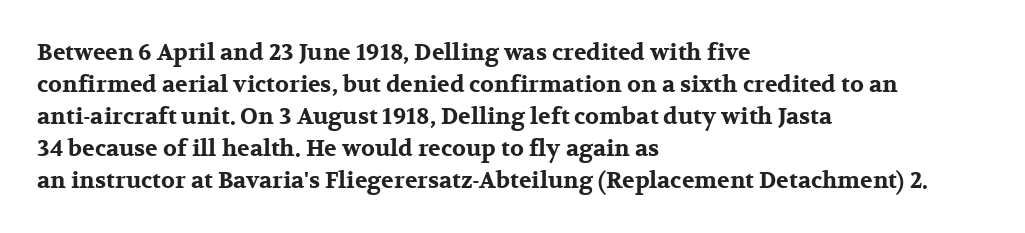
The image shows 23 px bold type, upright; set left-aligned, normal line spacing (1.39x), normal letter spacing, not underlined.
